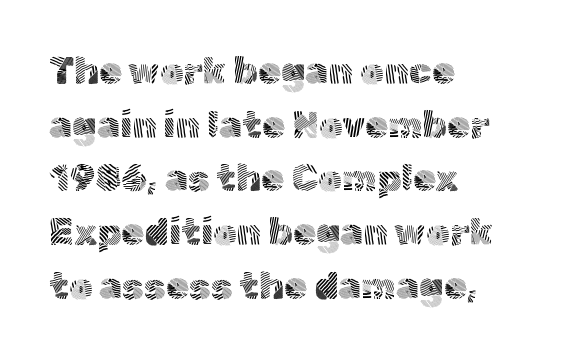
{"serif": "no", "italic": "no", "bold": "no", "weight": "light", "width": "normal", "x_height": "medium", "monospaced": "no", "underline": "no", "align": "left", "line_spacing": "normal", "line_spacing_ratio": 1.45, "letter_spacing": "normal", "letter_spacing_em": 0.0, "glyph_px": 37}
